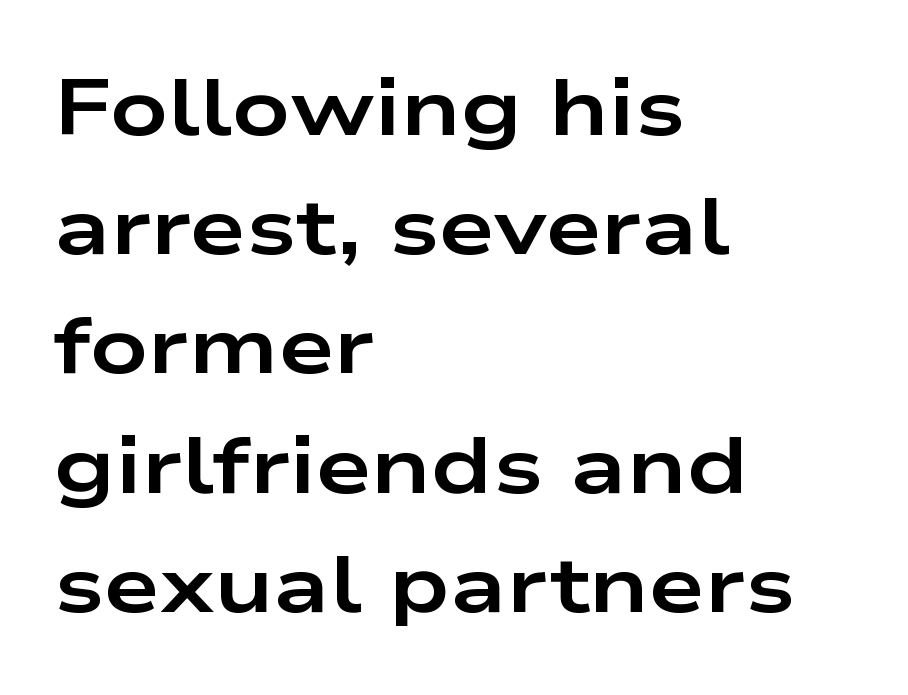
Q: Is the text bold? A: Yes.
Q: Is the text italic (slanted)? A: No, it is upright.
Q: Is the typeface a serif or a sans-serif typeface? A: Sans-serif.
Q: Is the text underlined? A: No.
Q: How is the paragraph aligned? A: Left-aligned.
Q: Is the spacing between letters normal or unusually wide? A: Normal.
Q: Is the spacing between lines tight, normal or loose? A: Normal.
Q: Width (condensed, normal, or wide)? A: Wide.
Q: Stroke contrast? A: Low.
Q: x-height? A: Medium.
Q: Monospaced? A: No.
